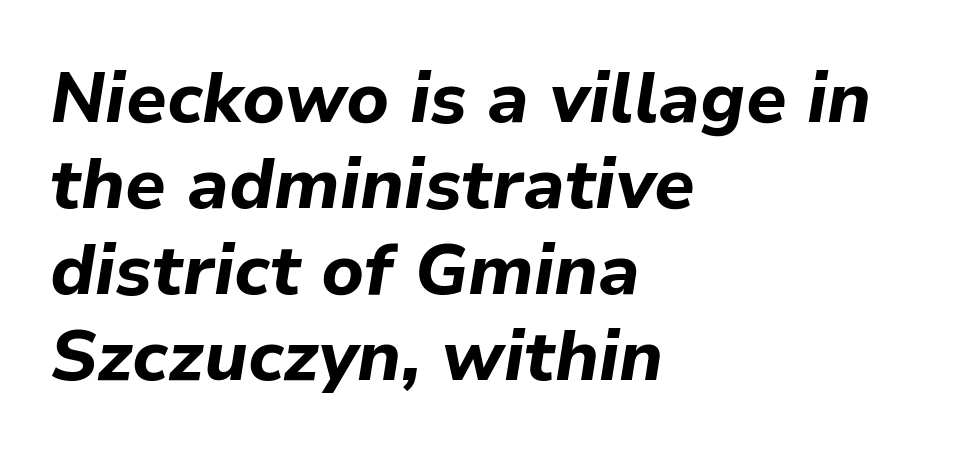
{"italic": "yes", "lean": "right", "slant_degrees": 9, "bold": "yes", "weight": "bold", "width": "normal", "stroke_contrast": "low", "x_height": "medium", "monospaced": "no", "underline": "no", "align": "left", "line_spacing_ratio": 1.21, "letter_spacing": "normal", "letter_spacing_em": 0.0, "glyph_px": 71}
